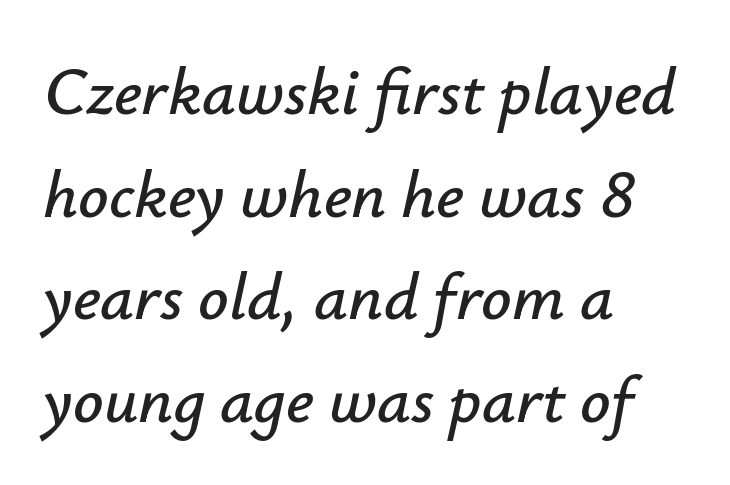
{"italic": "yes", "lean": "right", "slant_degrees": 12, "width": "normal", "stroke_contrast": "low", "x_height": "small", "monospaced": "no", "underline": "no", "align": "left", "line_spacing": "normal", "line_spacing_ratio": 1.53, "letter_spacing": "normal", "letter_spacing_em": 0.0, "glyph_px": 67}
